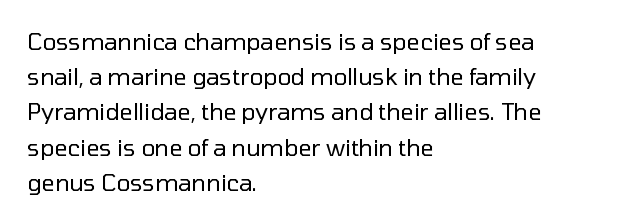
{"italic": "no", "bold": "no", "underline": "no", "align": "left", "line_spacing": "normal", "line_spacing_ratio": 1.53, "letter_spacing": "normal", "letter_spacing_em": 0.0, "glyph_px": 23}
